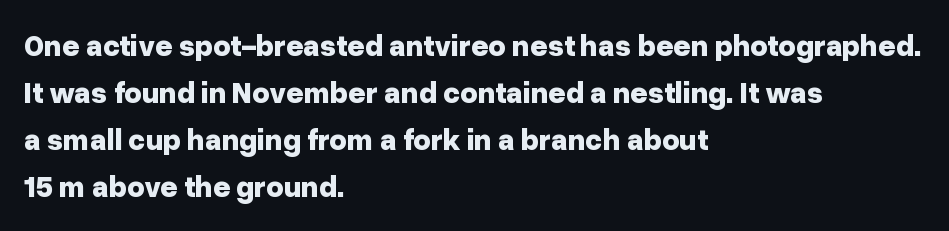
The letters stand upright; this is a roman face. Layout note: lines flush left. The face used here is rendered with its standard letterfit. Decoration check: the copy has no underline. Varying glyph widths throughout — classic text-font behaviour. Strong, thick strokes mark this as bold type.
